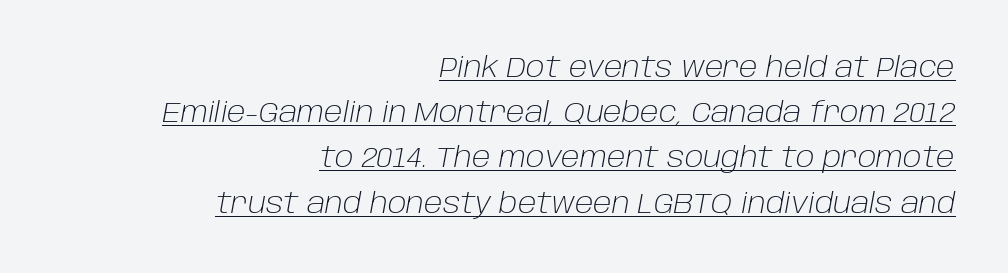
Q: Is the text bold? A: No.
Q: Is the text italic (slanted)? A: Yes, it leans right by about 10 degrees.
Q: Is the text underlined? A: Yes.
Q: How is the paragraph aligned? A: Right-aligned.
Q: Is the spacing between letters normal or unusually wide? A: Normal.
Q: Is the spacing between lines tight, normal or loose? A: Normal.
Q: Width (condensed, normal, or wide)? A: Normal.
Q: Stroke contrast? A: Low.
Q: x-height? A: Large.
Q: Monospaced? A: No.
